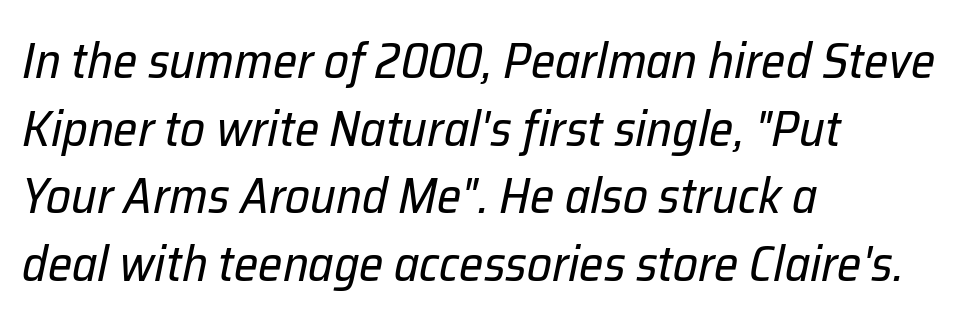
The rendering uses a moderate line-height, typical for paragraphs. The rendering uses natural spacing where letterforms have individual widths. The setting favours the left margin, as ordinary paragraphs usually do. A typesetter would call this zero additional tracking.
